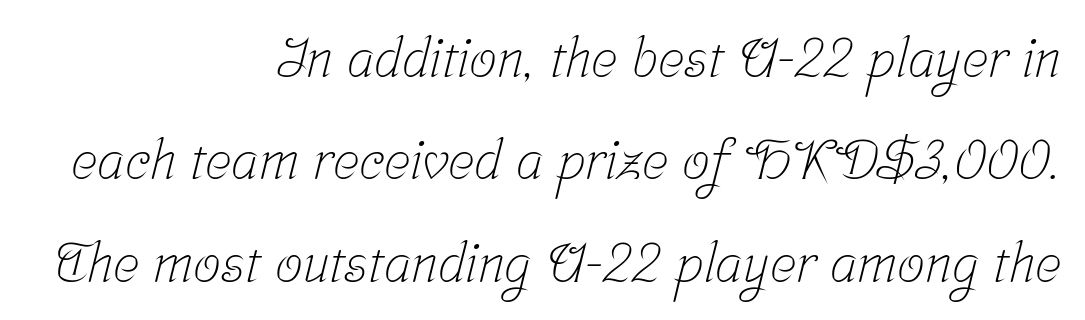
Q: Is the text bold? A: No.
Q: Is the typeface a serif or a sans-serif typeface? A: Serif.
Q: Is the text underlined? A: No.
Q: How is the paragraph aligned? A: Right-aligned.
Q: Is the spacing between letters normal or unusually wide? A: Normal.
Q: Width (condensed, normal, or wide)? A: Condensed.
Q: Stroke contrast? A: Low.
Q: x-height? A: Medium.
Q: Monospaced? A: No.
